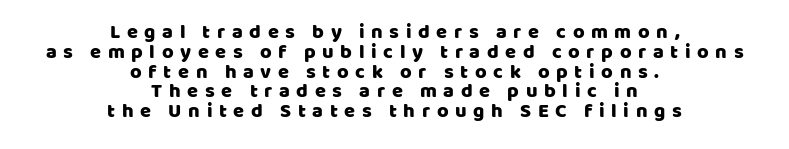
{"italic": "no", "underline": "no", "align": "center", "line_spacing": "tight", "line_spacing_ratio": 0.99, "letter_spacing": "wide", "letter_spacing_em": 0.33, "glyph_px": 20}
